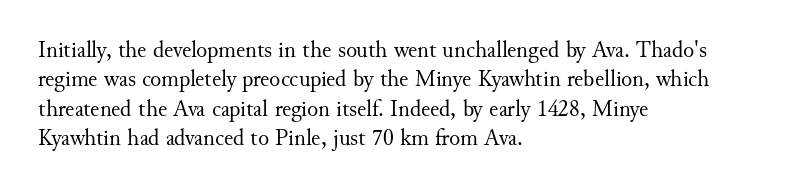
Q: Is the text bold? A: No.
Q: Is the text italic (slanted)? A: No, it is upright.
Q: Is the text underlined? A: No.
Q: How is the paragraph aligned? A: Left-aligned.
Q: Is the spacing between letters normal or unusually wide? A: Normal.
Q: Is the spacing between lines tight, normal or loose? A: Normal.
